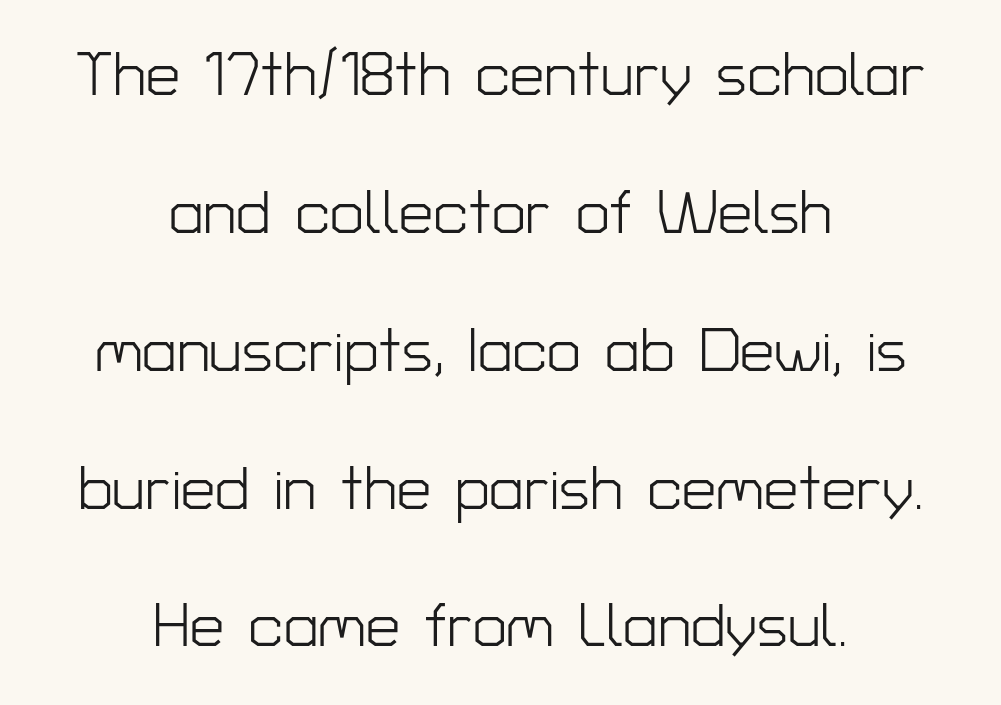
How are the letters spaced? Ordinarily, with no added tracking. Grotesque or geometric, the face here clearly has no serifs. You could fit nearly another row in the gap between these rows. Character widths vary here, with narrow letters taking less room than wide ones.
